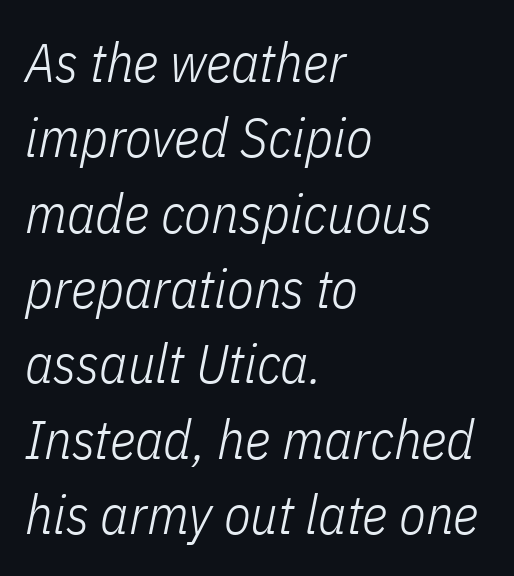
The image shows 55 px light, condensed type, italic (leaning right); set left-aligned, normal line spacing (1.37x), normal letter spacing, not underlined; low stroke contrast and a medium x-height.
